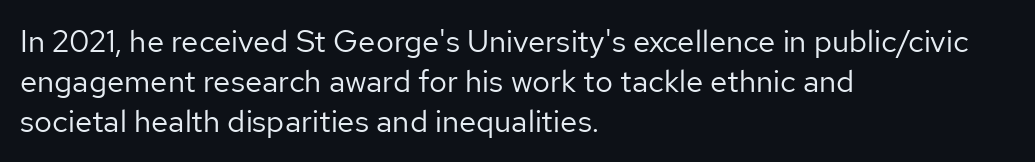
One-word summary of the alignment: left. Check the space under the baseline: it is left empty. This sample has the flowing, uneven cadence of proportional lettering. Weight: not bold — regular or lighter. Serifs: no, the terminals of the letterforms are clean. It's the straight-up-and-down kind of type.
